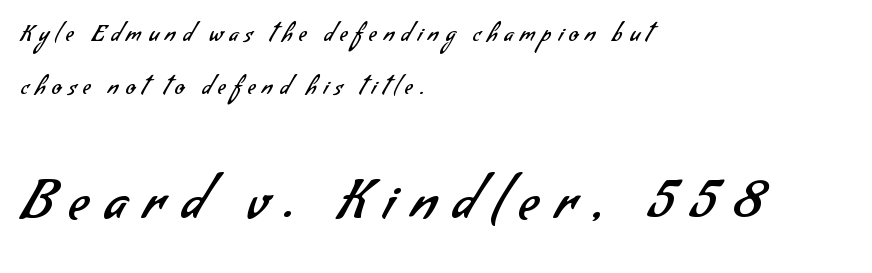
{"serif": "no", "bold": "no", "weight": "regular", "width": "normal", "stroke_contrast": "low", "x_height": "small", "monospaced": "no", "underline": "no", "align": "left", "line_spacing": "loose", "line_spacing_ratio": 2.41, "letter_spacing": "wide", "letter_spacing_em": 0.31, "larger_block": "second", "size_ratio": 2.45, "glyph_px": 54}
